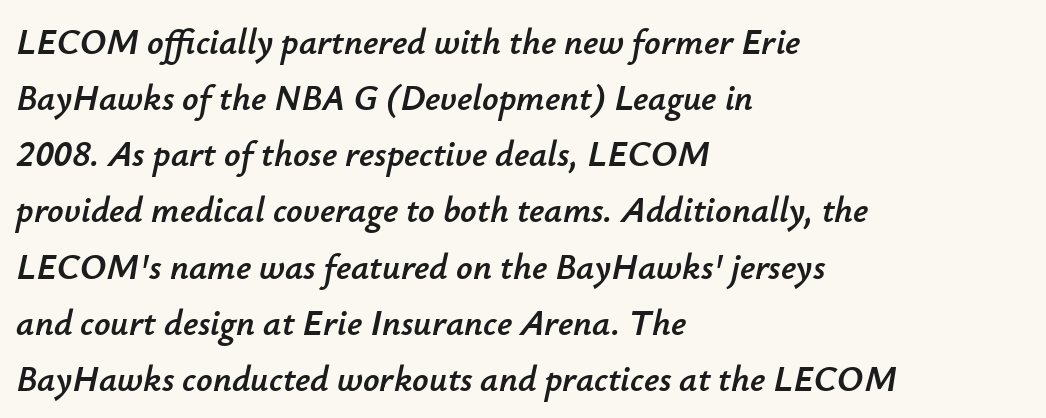
Q: Is the text italic (slanted)? A: Yes, it leans right by about 12 degrees.
Q: Is the text underlined? A: No.
Q: How is the paragraph aligned? A: Left-aligned.
Q: Is the spacing between letters normal or unusually wide? A: Normal.
Q: Is the spacing between lines tight, normal or loose? A: Normal.
Q: Width (condensed, normal, or wide)? A: Normal.
Q: Stroke contrast? A: Low.
Q: x-height? A: Small.
Q: Monospaced? A: No.
